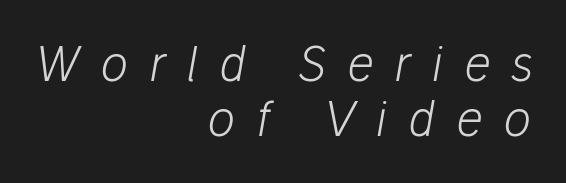
The image shows 47 px light type, italic (leaning right); set right-aligned, line spacing 1.18x, unusually wide letter spacing (+0.44 em), not underlined; low stroke contrast and a medium x-height.
